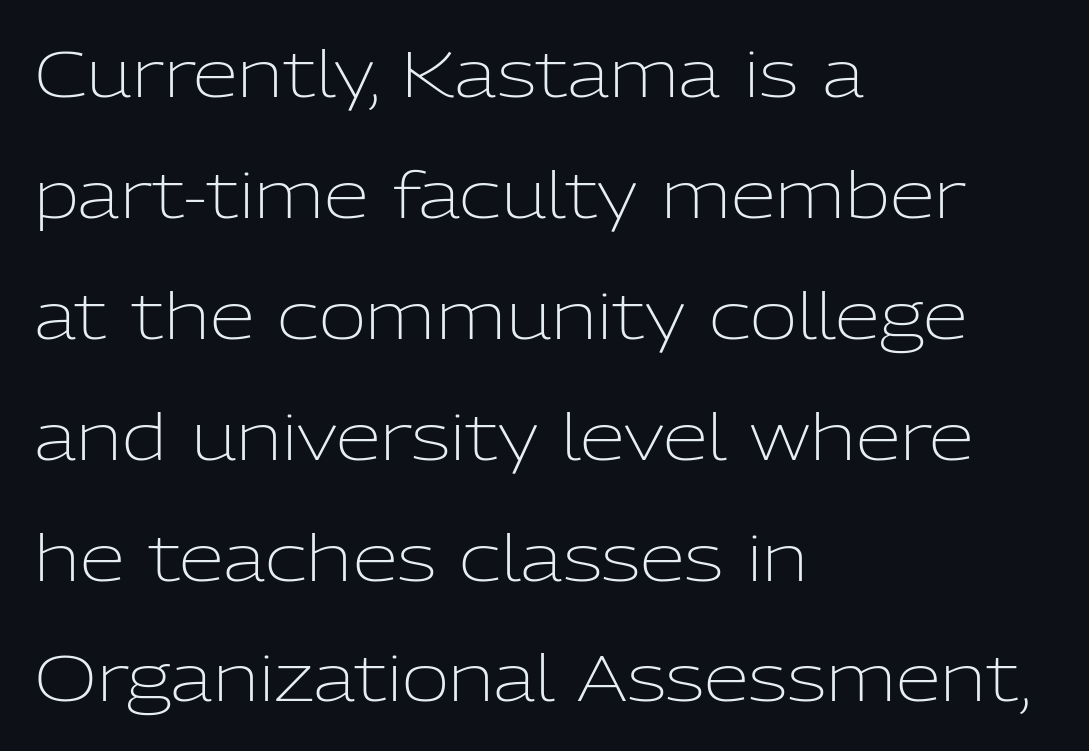
The image shows 65 px light sans-serif type, upright; set left-aligned, line spacing 1.86x, normal letter spacing, not underlined; low stroke contrast and a medium x-height.
